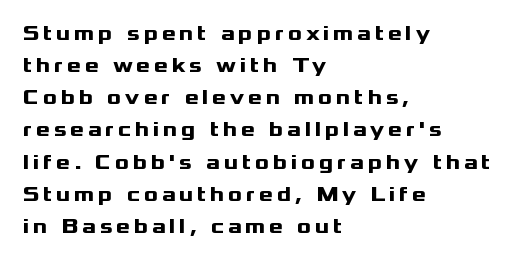
The image shows 21 px bold type, upright; set left-aligned, normal line spacing (1.53x), not underlined.
